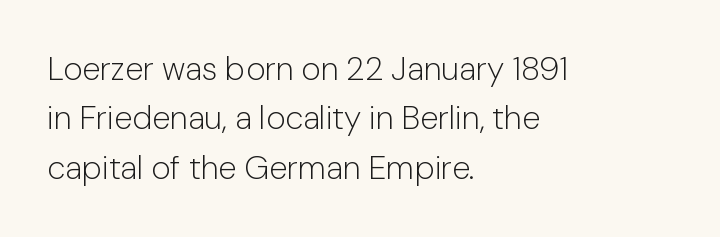
Q: Is the text bold? A: No.
Q: Is the text italic (slanted)? A: No, it is upright.
Q: Is the typeface a serif or a sans-serif typeface? A: Sans-serif.
Q: Is the text underlined? A: No.
Q: How is the paragraph aligned? A: Left-aligned.
Q: Is the spacing between letters normal or unusually wide? A: Normal.
Q: Is the spacing between lines tight, normal or loose? A: Normal.
Q: Width (condensed, normal, or wide)? A: Normal.
Q: Stroke contrast? A: Low.
Q: x-height? A: Medium.
Q: Monospaced? A: No.
